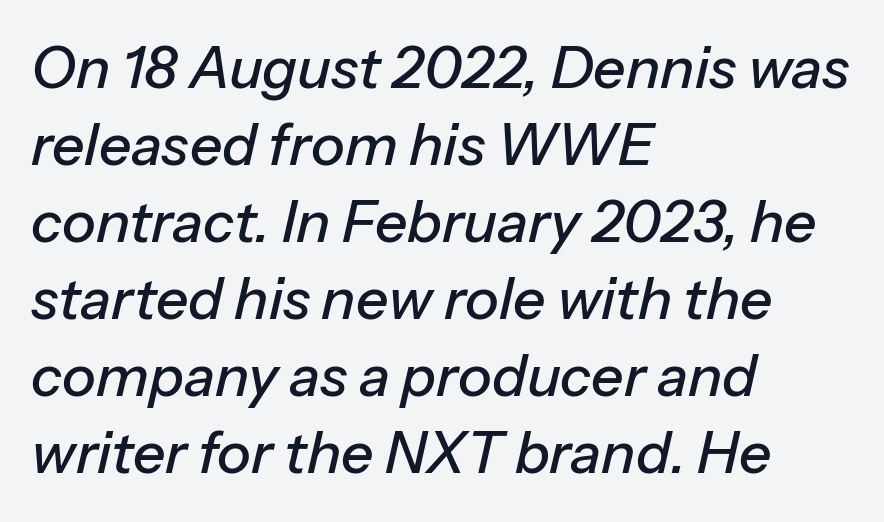
{"italic": "yes", "lean": "right", "slant_degrees": 13, "width": "normal", "stroke_contrast": "low", "x_height": "medium", "monospaced": "no", "underline": "no", "align": "left", "line_spacing": "normal", "line_spacing_ratio": 1.35, "letter_spacing": "normal", "letter_spacing_em": 0.0, "glyph_px": 57}
